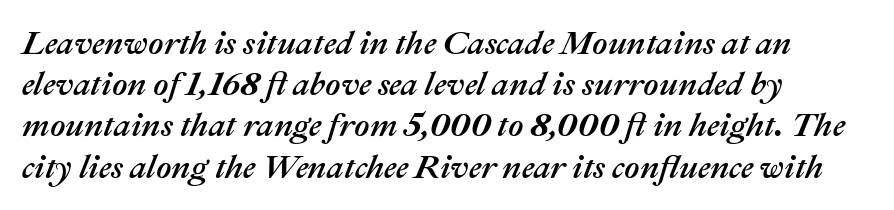
The image shows 33 px text type, italic (leaning right); set left-aligned, normal line spacing (1.25x), normal letter spacing, not underlined; medium stroke contrast and a medium x-height.
